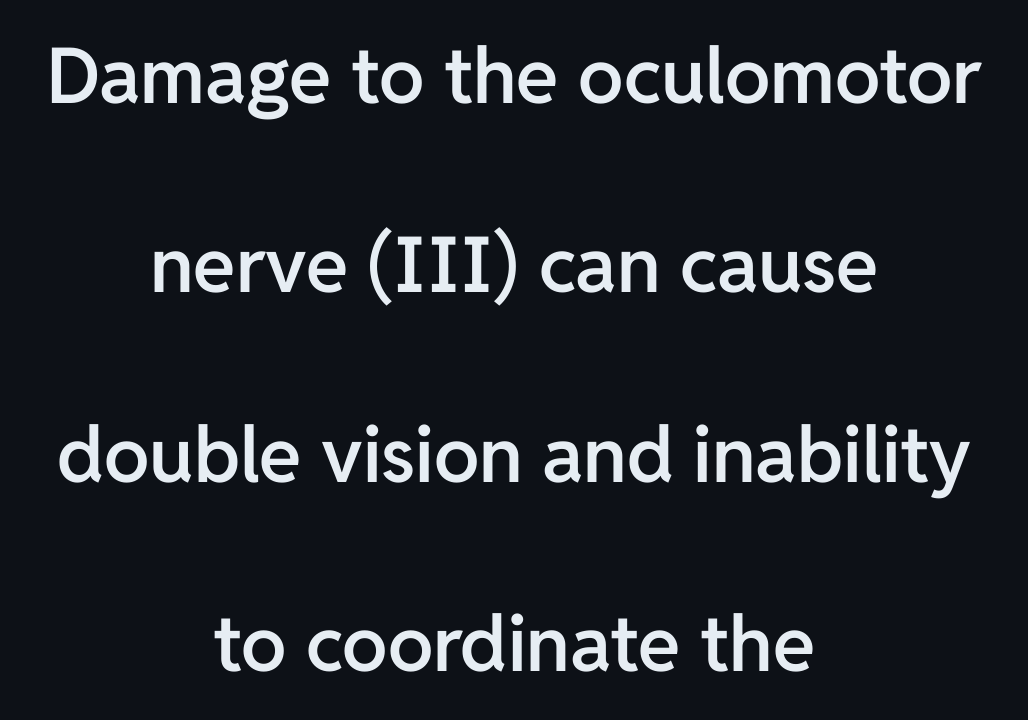
The image shows 77 px semibold sans-serif type, upright; set centered, loose line spacing (2.46x), normal letter spacing, not underlined; low stroke contrast and a medium x-height.
